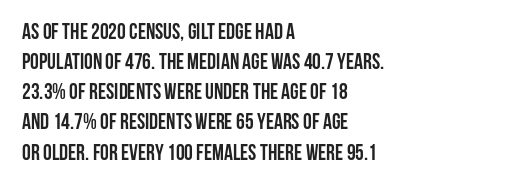
The paragraph shown leans on its left margin. This block has exactly the height ordinary leading produces. Italic: no, the glyphs are upright roman. The baseline area is clear.
